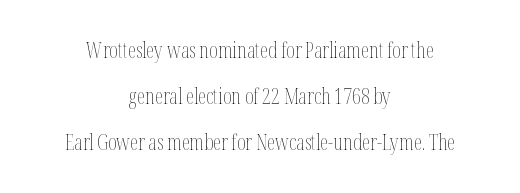
The gaps between neighbouring characters are ordinary and unremarkable. The paragraph has two soft edges and a firm central axis. The area under the type is left untouched. The lines are spread far apart with generous leading. Unbolded letterforms with no extra heft. Posture: straight, roman, zero tilt.
